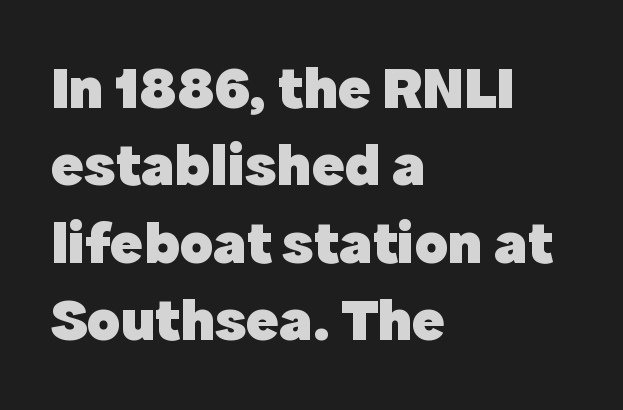
Q: Is the text bold? A: Yes.
Q: Is the text italic (slanted)? A: No, it is upright.
Q: Is the typeface a serif or a sans-serif typeface? A: Sans-serif.
Q: Is the text underlined? A: No.
Q: How is the paragraph aligned? A: Left-aligned.
Q: Is the spacing between letters normal or unusually wide? A: Normal.
Q: Is the spacing between lines tight, normal or loose? A: Normal.
Q: Width (condensed, normal, or wide)? A: Normal.
Q: x-height? A: Medium.
Q: Monospaced? A: No.
